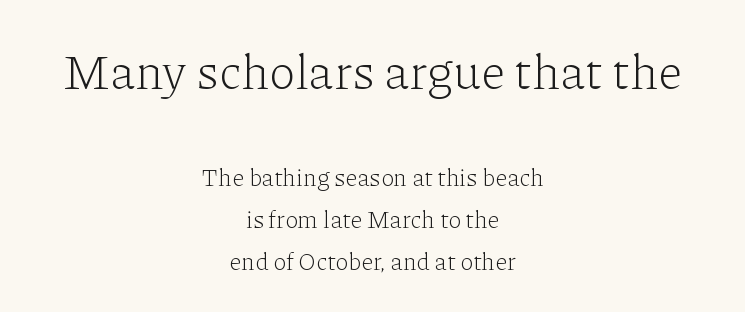
The image shows 49 px light serif type, upright; set centered, line spacing 1.75x, normal letter spacing, not underlined; the first (top) block is 2.04x larger; low stroke contrast and a medium x-height.
